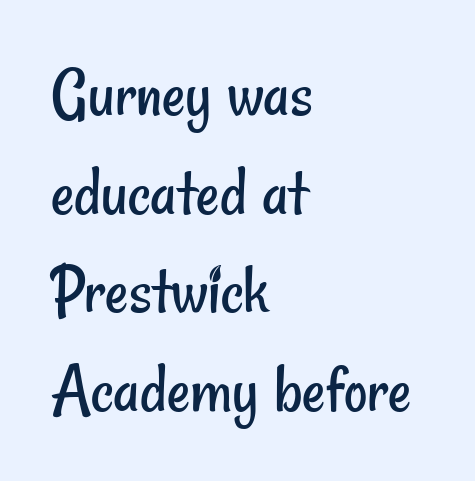
Q: Is the text bold? A: No.
Q: Is the typeface a serif or a sans-serif typeface? A: Sans-serif.
Q: Is the text underlined? A: No.
Q: How is the paragraph aligned? A: Left-aligned.
Q: Is the spacing between letters normal or unusually wide? A: Normal.
Q: Is the spacing between lines tight, normal or loose? A: Normal.
Q: Width (condensed, normal, or wide)? A: Condensed.
Q: Stroke contrast? A: Low.
Q: x-height? A: Small.
Q: Monospaced? A: No.
